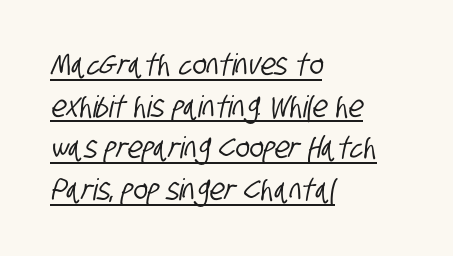
Q: Is the typeface a serif or a sans-serif typeface? A: Sans-serif.
Q: Is the text underlined? A: Yes.
Q: How is the paragraph aligned? A: Left-aligned.
Q: Is the spacing between letters normal or unusually wide? A: Normal.
Q: Is the spacing between lines tight, normal or loose? A: Normal.
Q: Width (condensed, normal, or wide)? A: Condensed.
Q: Stroke contrast? A: Low.
Q: x-height? A: Large.
Q: Monospaced? A: No.
